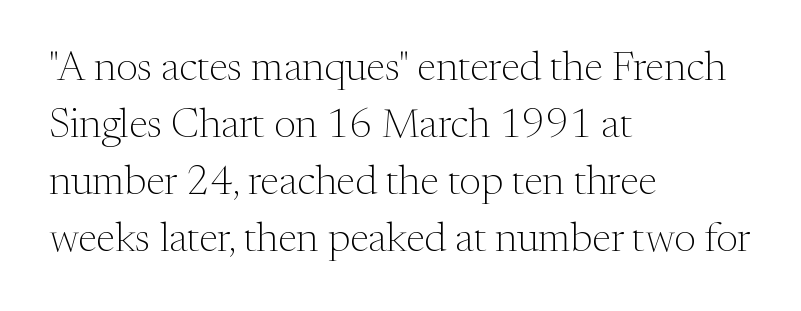
{"serif": "yes", "italic": "no", "bold": "no", "weight": "light", "width": "normal", "stroke_contrast": "medium", "x_height": "medium", "monospaced": "no", "underline": "no", "align": "left", "line_spacing": "normal", "line_spacing_ratio": 1.39, "letter_spacing": "normal", "letter_spacing_em": 0.0, "glyph_px": 41}
